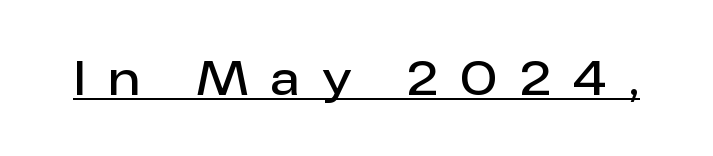
Look at the bottom of the vertical strokes: they stop flat, with no serifs. The words here are underlined. Tall strokes in this sample are plumb rather than angled. This rendering widens character spacing well past its baseline value. Spacing verdict: proportional, widths tailored to each character. The rendering uses a semibold face; strokes are thickened but not to full bold.
